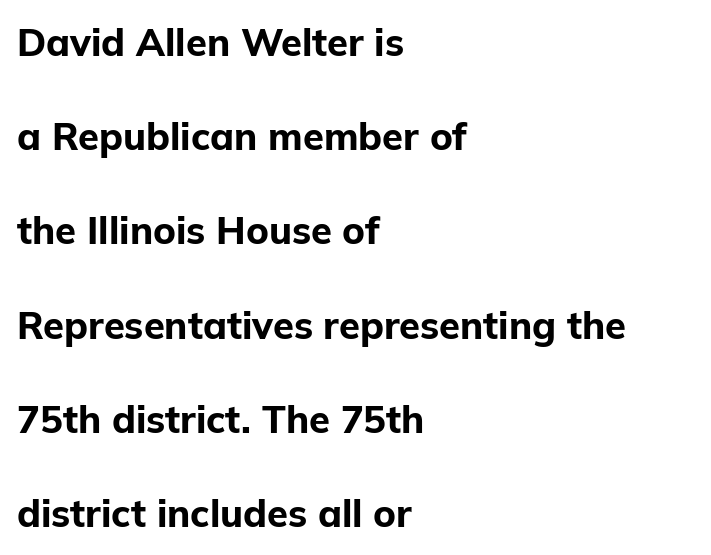
Q: Is the text bold? A: Yes.
Q: Is the text italic (slanted)? A: No, it is upright.
Q: Is the typeface a serif or a sans-serif typeface? A: Sans-serif.
Q: Is the text underlined? A: No.
Q: How is the paragraph aligned? A: Left-aligned.
Q: Is the spacing between letters normal or unusually wide? A: Normal.
Q: Is the spacing between lines tight, normal or loose? A: Loose.
Q: Width (condensed, normal, or wide)? A: Normal.
Q: Stroke contrast? A: Low.
Q: x-height? A: Medium.
Q: Monospaced? A: No.
